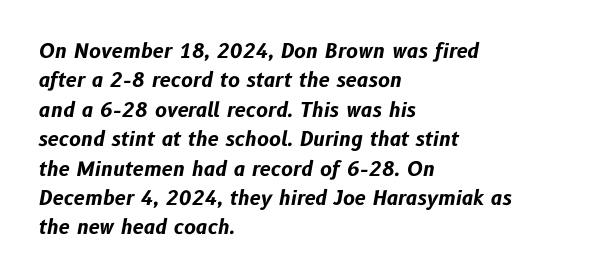
Q: Is the text bold? A: Yes.
Q: Is the text italic (slanted)? A: Yes, it leans right by about 10 degrees.
Q: Is the text underlined? A: No.
Q: How is the paragraph aligned? A: Left-aligned.
Q: Is the spacing between letters normal or unusually wide? A: Normal.
Q: Is the spacing between lines tight, normal or loose? A: Normal.
